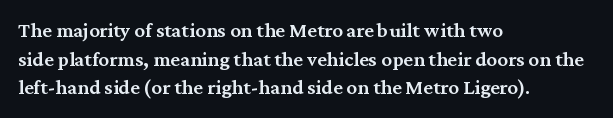
{"italic": "no", "bold": "semi", "underline": "no", "align": "left", "line_spacing": "normal", "line_spacing_ratio": 1.36, "letter_spacing": "normal", "letter_spacing_em": 0.0, "glyph_px": 21}
